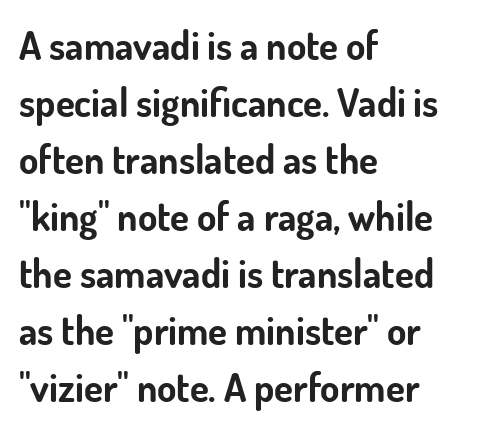
Do the letters lean? They stand straight. Is the block centered? No — it sits flush against the left margin. The letters advance in unequal steps, a hallmark of proportional type. Inter-character spacing is left at the font's built-in metrics.
